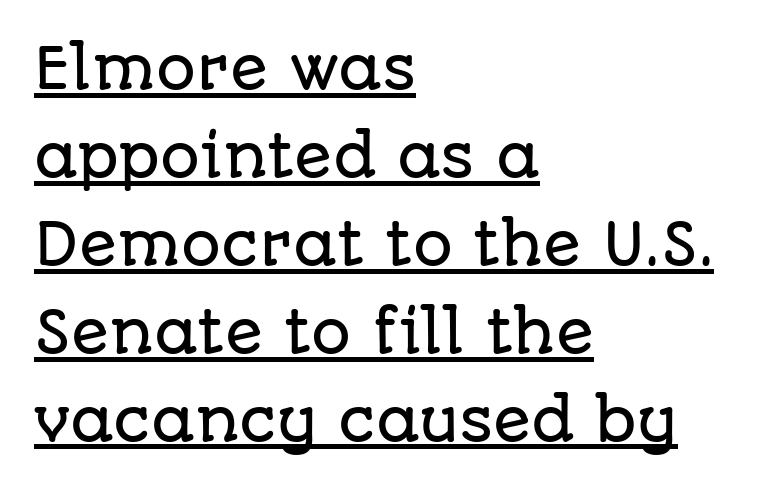
You could not count columns in this text — the font is proportionally spaced. Line beginnings align vertically; line endings do not. In designer terms, the underline attribute is active on this setting. This sample uses a sans-serif face.
